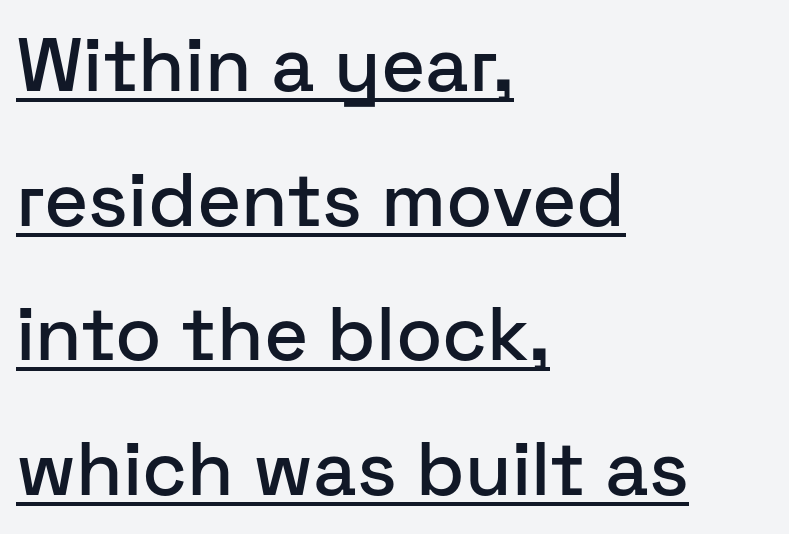
{"serif": "no", "italic": "no", "width": "normal", "stroke_contrast": "low", "x_height": "medium", "monospaced": "no", "underline": "yes", "align": "left", "line_spacing_ratio": 1.77, "letter_spacing": "normal", "letter_spacing_em": 0.0, "glyph_px": 76}
